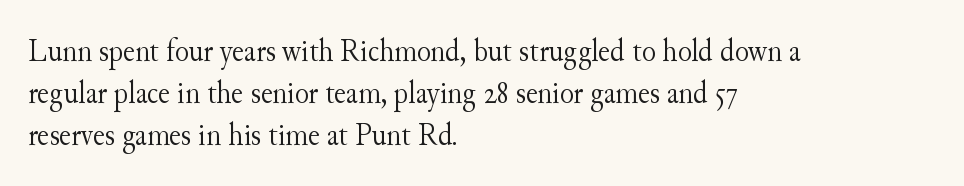
Q: Is the text bold? A: No.
Q: Is the text italic (slanted)? A: No, it is upright.
Q: Is the typeface a serif or a sans-serif typeface? A: Serif.
Q: Is the text underlined? A: No.
Q: How is the paragraph aligned? A: Left-aligned.
Q: Is the spacing between letters normal or unusually wide? A: Normal.
Q: Is the spacing between lines tight, normal or loose? A: Normal.
Q: Width (condensed, normal, or wide)? A: Normal.
Q: Stroke contrast? A: Medium.
Q: x-height? A: Small.
Q: Monospaced? A: No.
